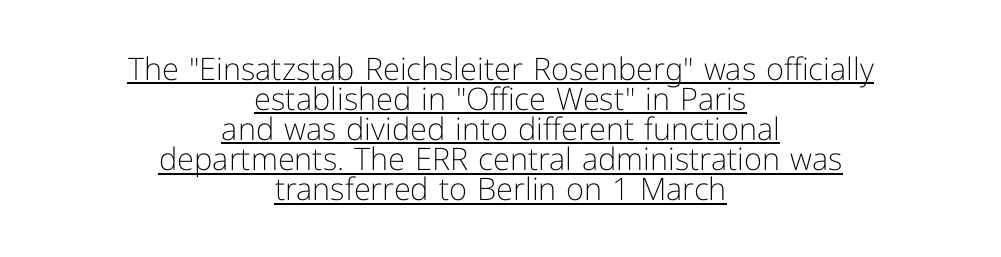
Q: Is the text bold? A: No.
Q: Is the text italic (slanted)? A: No, it is upright.
Q: Is the typeface a serif or a sans-serif typeface? A: Sans-serif.
Q: Is the text underlined? A: Yes.
Q: How is the paragraph aligned? A: Centered.
Q: Is the spacing between letters normal or unusually wide? A: Normal.
Q: Is the spacing between lines tight, normal or loose? A: Tight.
Q: Width (condensed, normal, or wide)? A: Normal.
Q: Stroke contrast? A: Low.
Q: x-height? A: Medium.
Q: Monospaced? A: No.
